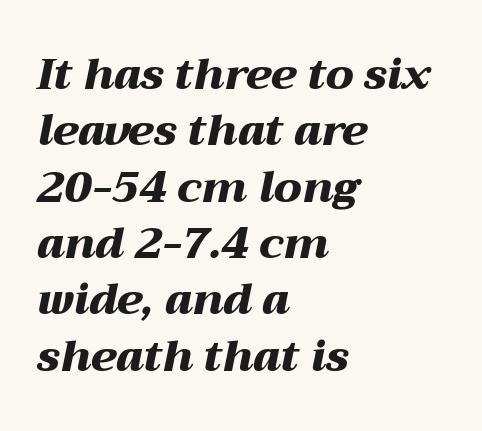
Q: Is the text bold? A: Yes.
Q: Is the text italic (slanted)? A: Yes, it leans right by about 12 degrees.
Q: Is the text underlined? A: No.
Q: How is the paragraph aligned? A: Left-aligned.
Q: Is the spacing between letters normal or unusually wide? A: Normal.
Q: Is the spacing between lines tight, normal or loose? A: Normal.
Q: Width (condensed, normal, or wide)? A: Wide.
Q: Stroke contrast? A: Medium.
Q: x-height? A: Medium.
Q: Monospaced? A: No.
